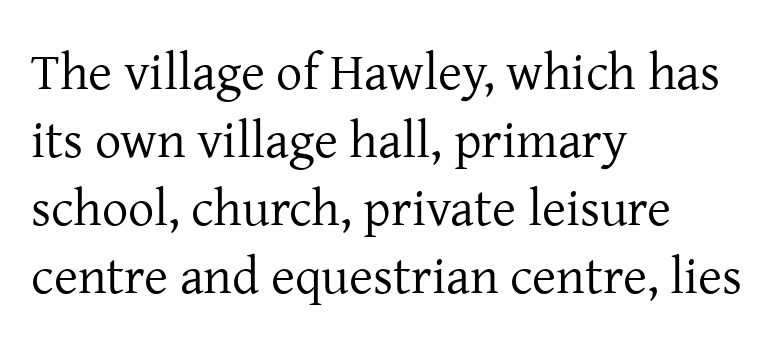
{"serif": "yes", "italic": "no", "bold": "no", "weight": "regular", "width": "normal", "stroke_contrast": "low", "x_height": "medium", "monospaced": "no", "underline": "no", "align": "left", "line_spacing": "normal", "line_spacing_ratio": 1.31, "letter_spacing": "normal", "letter_spacing_em": 0.0, "glyph_px": 52}
